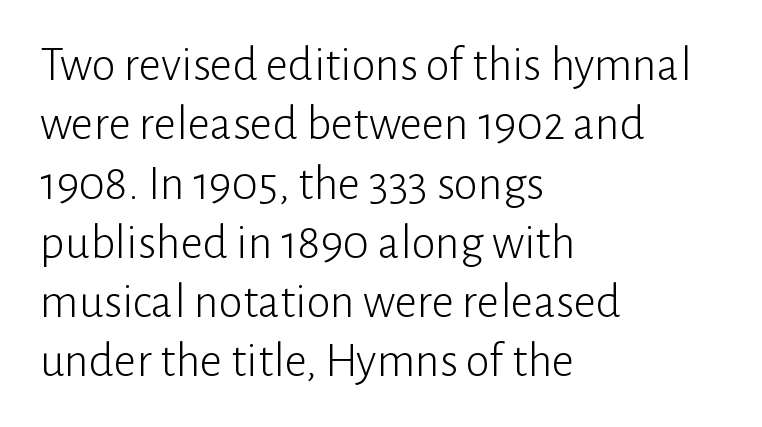
Q: Is the text bold? A: No.
Q: Is the text italic (slanted)? A: No, it is upright.
Q: Is the typeface a serif or a sans-serif typeface? A: Sans-serif.
Q: Is the text underlined? A: No.
Q: How is the paragraph aligned? A: Left-aligned.
Q: Is the spacing between letters normal or unusually wide? A: Normal.
Q: Width (condensed, normal, or wide)? A: Normal.
Q: Stroke contrast? A: Low.
Q: x-height? A: Medium.
Q: Monospaced? A: No.
